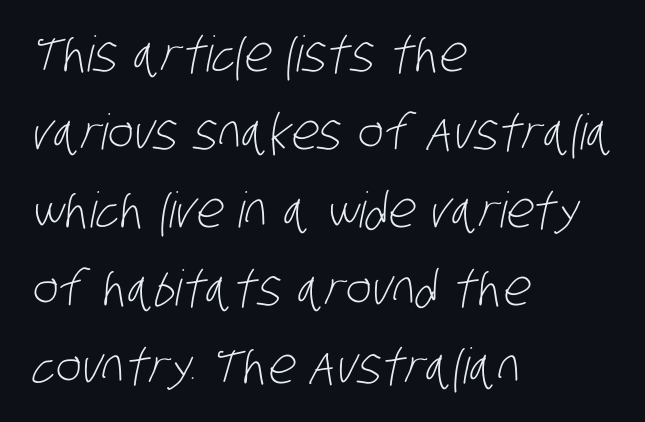
Q: Is the text bold? A: No.
Q: Is the typeface a serif or a sans-serif typeface? A: Sans-serif.
Q: Is the text underlined? A: No.
Q: How is the paragraph aligned? A: Left-aligned.
Q: Is the spacing between letters normal or unusually wide? A: Normal.
Q: Is the spacing between lines tight, normal or loose? A: Normal.
Q: Width (condensed, normal, or wide)? A: Condensed.
Q: Stroke contrast? A: Low.
Q: x-height? A: Large.
Q: Monospaced? A: No.
